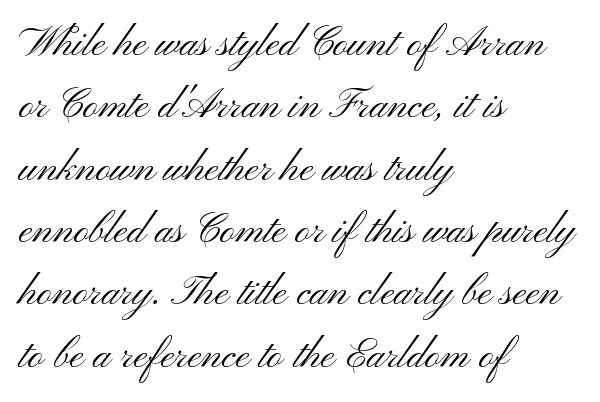
Bare-footed words on every line. One-word summary of the alignment: left. The type is set solid horizontally, with unmodified tracking. A quiet, ordinary-to-light weight characterises the typeface. Line spacing here is normal.
